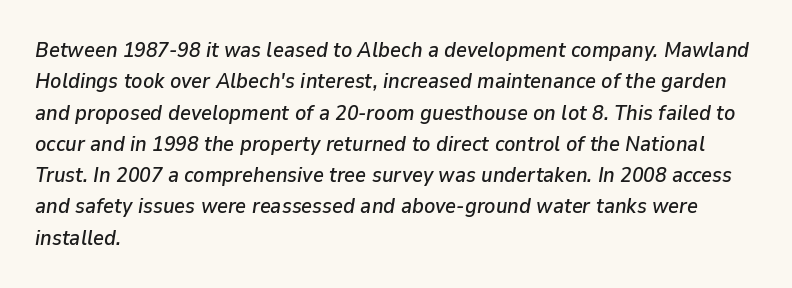
The rendering uses a moderate line-height, typical for paragraphs. Short and long lines alike share a common starting point at left. Letters rest on an invisible, unmarked baseline. The letters are slanted; this is an italic face.
